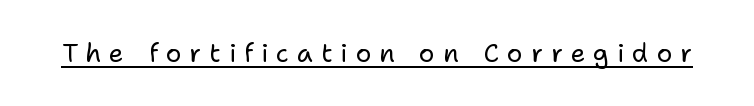
{"italic": "no", "bold": "no", "underline": "yes", "letter_spacing": "wide", "letter_spacing_em": 0.3, "glyph_px": 26}
